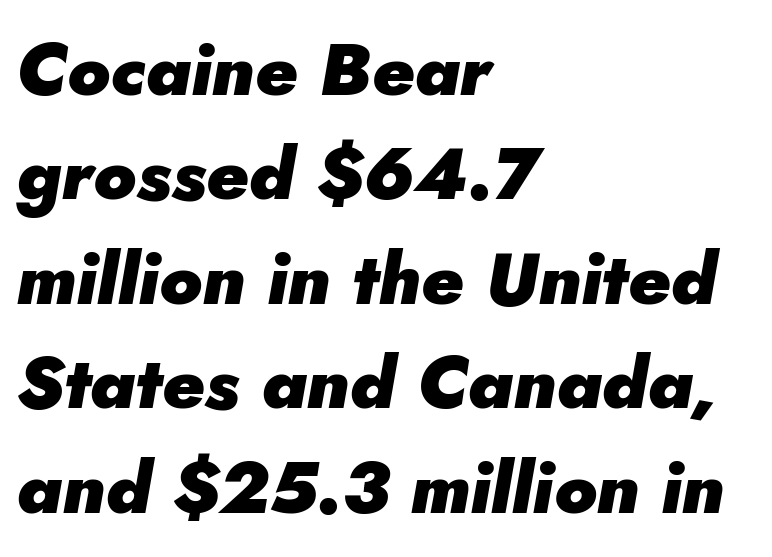
The image shows 73 px heavy type, italic (leaning right); set left-aligned, normal line spacing (1.43x), normal letter spacing, not underlined; low stroke contrast and a small x-height.
